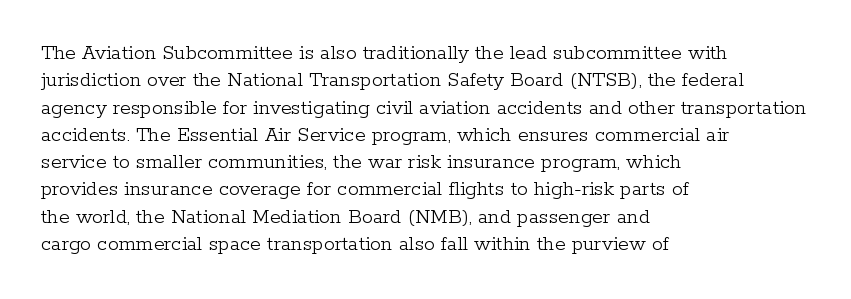
Rendered with straight, roman letterforms. Weight: not bold — regular or lighter. Words appear dense and cohesive because spacing is normal. Horizontal alignment here is leftward, the default for most running prose. A clean baseline with only descenders dipping below it.
